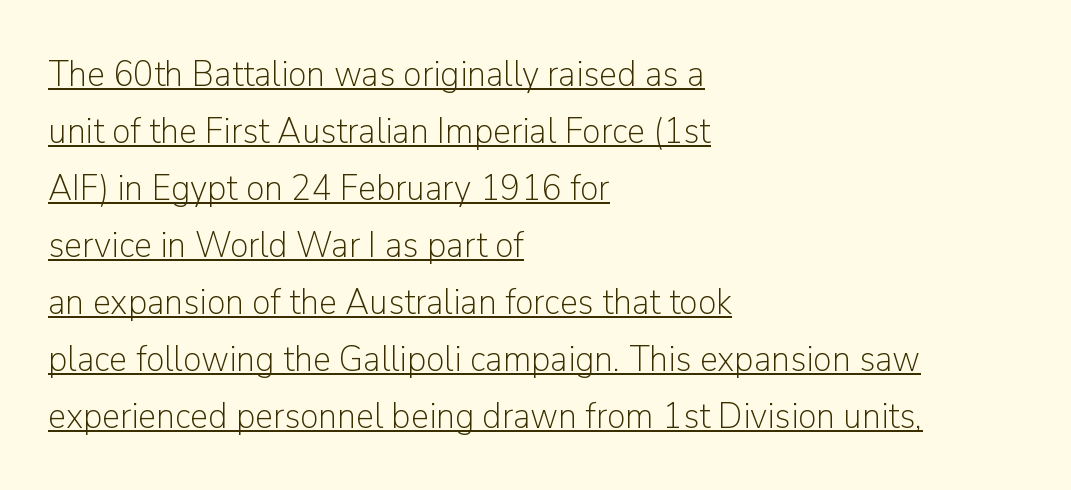
Q: Is the text bold? A: No.
Q: Is the text italic (slanted)? A: No, it is upright.
Q: Is the typeface a serif or a sans-serif typeface? A: Sans-serif.
Q: Is the text underlined? A: Yes.
Q: How is the paragraph aligned? A: Left-aligned.
Q: Is the spacing between letters normal or unusually wide? A: Normal.
Q: Is the spacing between lines tight, normal or loose? A: Normal.
Q: Width (condensed, normal, or wide)? A: Normal.
Q: Stroke contrast? A: Low.
Q: x-height? A: Medium.
Q: Monospaced? A: No.
